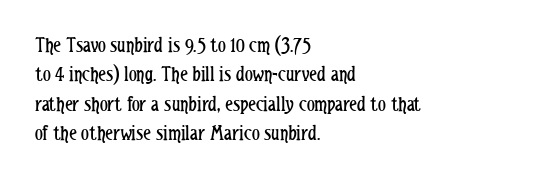
The image shows 22 px text type, upright; set left-aligned, normal line spacing (1.34x), normal letter spacing, not underlined.
